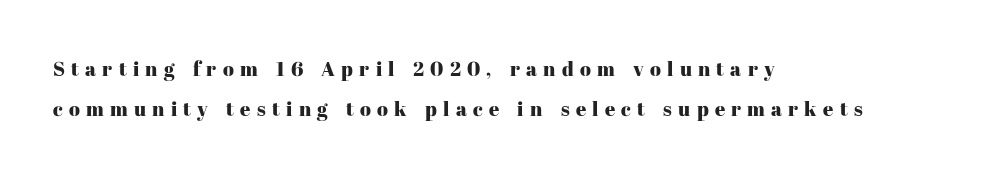
{"italic": "no", "underline": "no", "align": "left", "line_spacing": "loose", "line_spacing_ratio": 2.0, "letter_spacing": "wide", "letter_spacing_em": 0.31, "glyph_px": 20}
